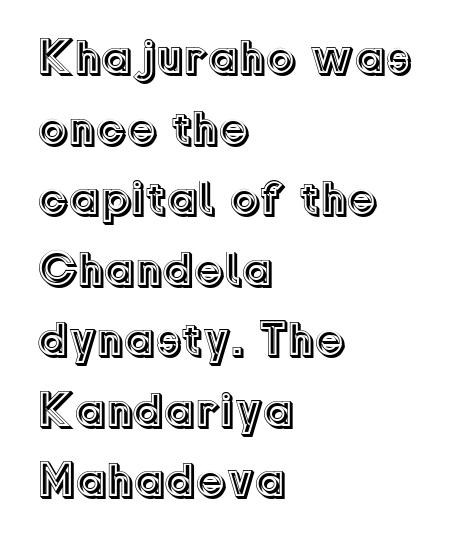
The foot of each line stays bare and open. Caption: multi-line text, flush left, ragged right. A typesetter would call this leading conventional body-copy spacing. The rendering keeps characters at their native spacing. Do the characters align in a grid? No, the font is proportional. Does the lettering tilt? It doesn't — this is upright.
